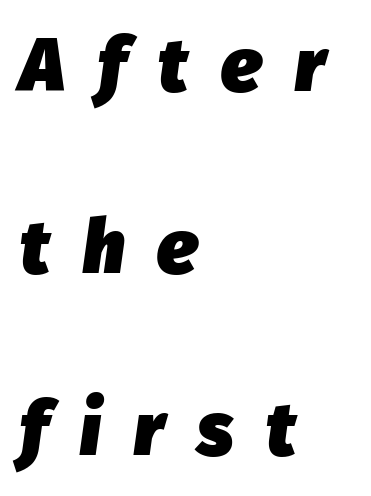
{"italic": "yes", "lean": "right", "slant_degrees": 8, "bold": "yes", "weight": "heavy", "width": "normal", "stroke_contrast": "low", "x_height": "medium", "monospaced": "no", "underline": "no", "align": "left", "line_spacing": "loose", "line_spacing_ratio": 2.43, "letter_spacing": "wide", "letter_spacing_em": 0.44, "glyph_px": 75}
